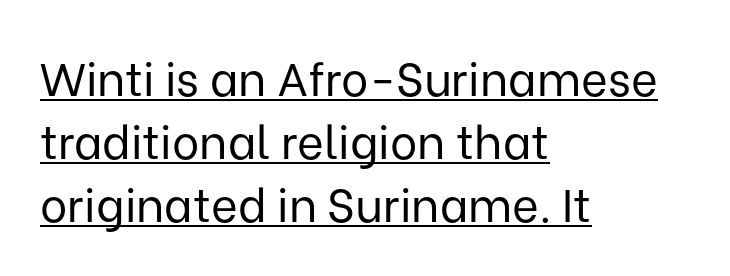
This rendering features underlined lettering. Characters remain perfectly vertical along every line. The gaps between neighbouring characters are ordinary and unremarkable. Stroke terminals: plain, sans-serif. A normal amount of white space separates one row of letters from the next. The lines in this sample share a left origin and differ only in where they stop.
